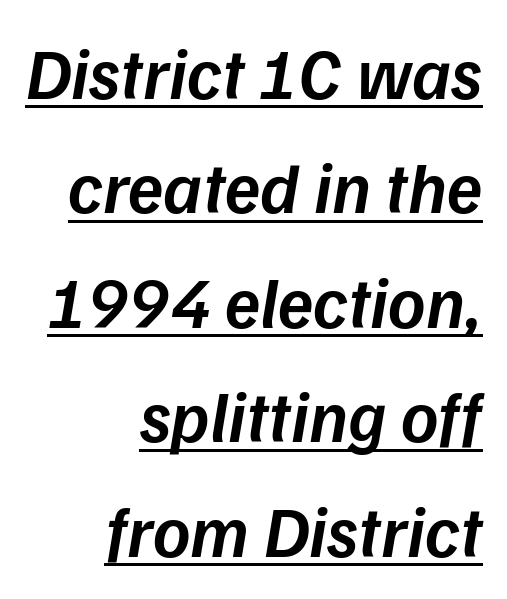
Q: Is the text bold? A: Semi-bold.
Q: Is the text italic (slanted)? A: Yes, it leans right by about 9 degrees.
Q: Is the text underlined? A: Yes.
Q: How is the paragraph aligned? A: Right-aligned.
Q: Is the spacing between letters normal or unusually wide? A: Normal.
Q: Is the spacing between lines tight, normal or loose? A: Normal.
Q: Width (condensed, normal, or wide)? A: Normal.
Q: Stroke contrast? A: Low.
Q: x-height? A: Medium.
Q: Monospaced? A: No.
